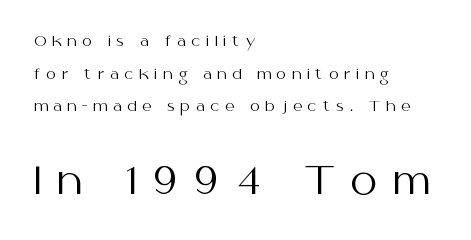
Q: Is the text bold? A: No.
Q: Is the text italic (slanted)? A: No, it is upright.
Q: Is the typeface a serif or a sans-serif typeface? A: Sans-serif.
Q: Is the text underlined? A: No.
Q: How is the paragraph aligned? A: Left-aligned.
Q: Is the spacing between letters normal or unusually wide? A: Unusually wide.
Q: Is the spacing between lines tight, normal or loose? A: Loose.
Q: Which block of text is set in a larger size, the first (top) or the second (bottom)? A: The second (bottom) one.
Q: Width (condensed, normal, or wide)? A: Normal.
Q: Stroke contrast? A: Medium.
Q: x-height? A: Medium.
Q: Monospaced? A: No.
